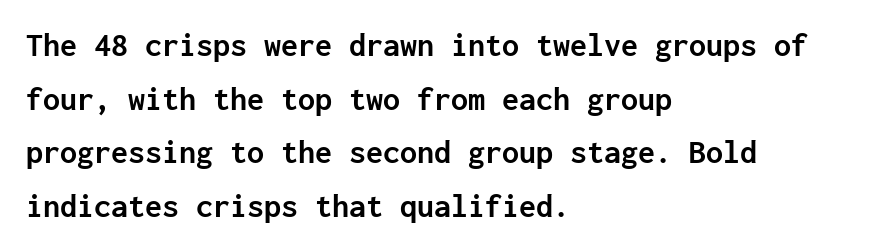
Q: Is the text bold? A: Yes.
Q: Is the text italic (slanted)? A: No, it is upright.
Q: Is the typeface a serif or a sans-serif typeface? A: Sans-serif.
Q: Is the text underlined? A: No.
Q: How is the paragraph aligned? A: Left-aligned.
Q: Is the spacing between letters normal or unusually wide? A: Normal.
Q: Is the spacing between lines tight, normal or loose? A: Normal.
Q: Width (condensed, normal, or wide)? A: Normal.
Q: Stroke contrast? A: Low.
Q: x-height? A: Medium.
Q: Monospaced? A: Yes.
